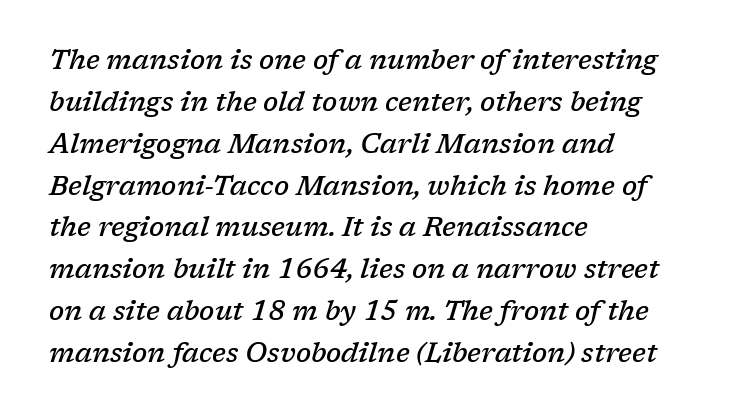
The image shows 27 px text type, italic (leaning right); set left-aligned, normal line spacing (1.55x), normal letter spacing, not underlined.
